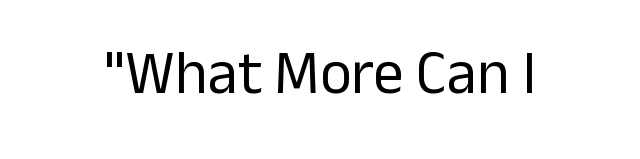
Spacing between characters is what you'd get straight out of the box. Nothing sits at the stroke ends, so this counts as sans-serif. Ascenders rise straight up at ninety degrees. The passage shown is not underscored anywhere. Summary of weight: not heavy and not bold. Proportional: the letters do not fall into vertical columns.
